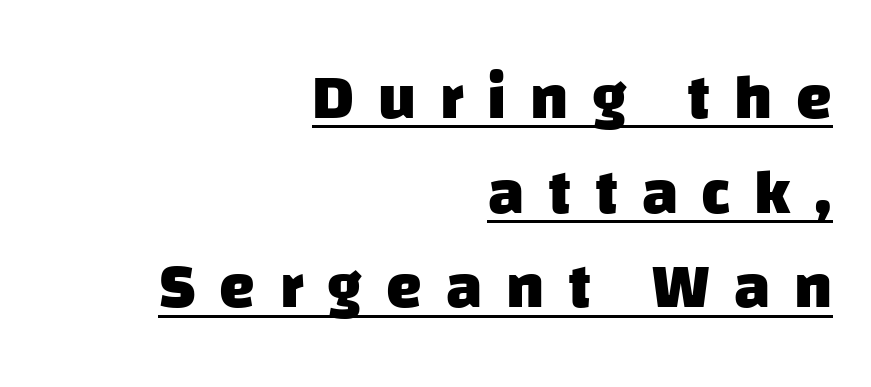
Set as a true bold cut, around the 700 mark. A sans-serif font was chosen for this passage. Think of a printed novel: that variable character pitch is what you see here. The text block is weighted toward the right margin, trailing off unevenly leftward. Successive baselines arrive at the customary interval.
